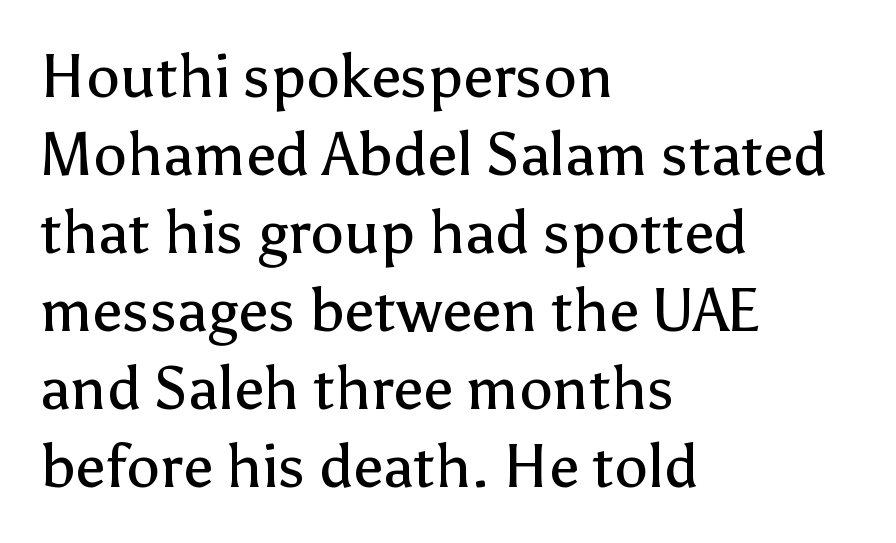
Nothing sits at the stroke ends, so this counts as sans-serif. If you drew a line through each stem, it would be perfectly vertical. Varying glyph widths throughout — classic text-font behaviour. The face looks like a standard text weight, possibly lighter. The gaps between neighbouring characters are ordinary and unremarkable.
